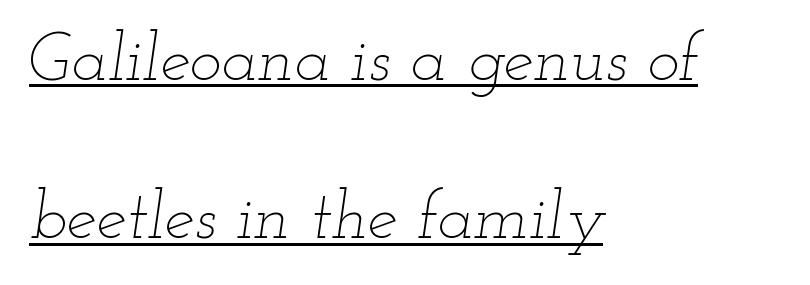
The image shows 68 px thin, wide type, italic (leaning right); set left-aligned, loose line spacing (2.33x), normal letter spacing, underlined; low stroke contrast and a small x-height.
